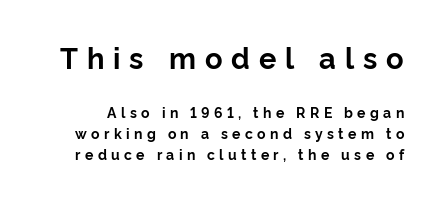
The tracking reads as deliberately expanded to a designer's eye. Its strokes are broad and dark, the hallmark of bold type. The space directly below the letters is spotless. No feet cap the strokes, marking this as sans-serif type. Does the lettering tilt? It doesn't — this is upright. The earlier block is typeset at a bigger size than the later block.
